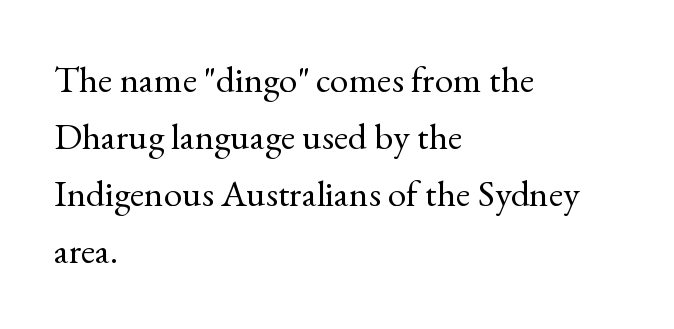
The string is rendered with underlining switched off. Examine the stroke ends and you'll spot serifs. The lines sit at an ordinary, default distance from one another. Tall strokes in this sample are plumb rather than angled.
